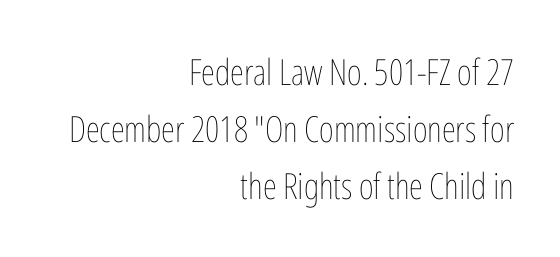
This is not heavy type; no bold has been used. Line spacing here is normal. Think of a printed novel: that variable character pitch is what you see here. Visually the block forms a straight wall on the right and a jagged coastline on the left. Lines of text with bare space underneath.
